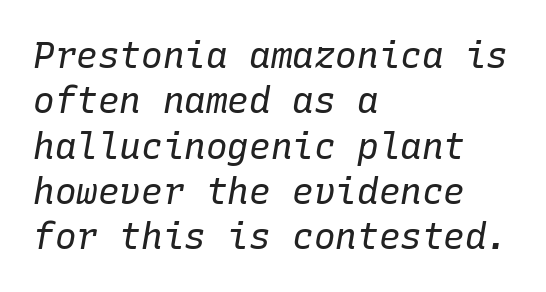
The image shows 36 px regular-weight type, italic (leaning right), monospaced; set left-aligned, normal line spacing (1.26x), normal letter spacing, not underlined; low stroke contrast and a medium x-height.
